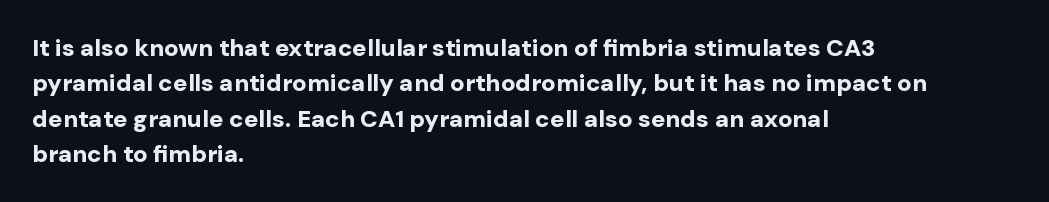
Q: Is the text bold? A: Yes.
Q: Is the text italic (slanted)? A: No, it is upright.
Q: Is the text underlined? A: No.
Q: How is the paragraph aligned? A: Left-aligned.
Q: Is the spacing between letters normal or unusually wide? A: Normal.
Q: Is the spacing between lines tight, normal or loose? A: Normal.
